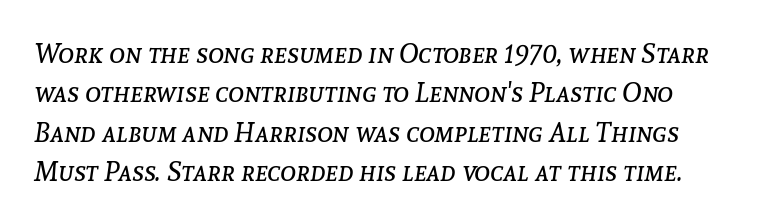
The image shows 27 px text type, italic (leaning right); set normal line spacing (1.46x), normal letter spacing, not underlined.
